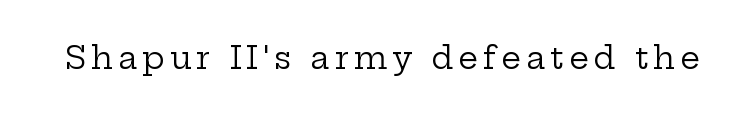
The image shows 31 px regular-weight, wide serif type, upright; set not underlined; low stroke contrast and a medium x-height.
